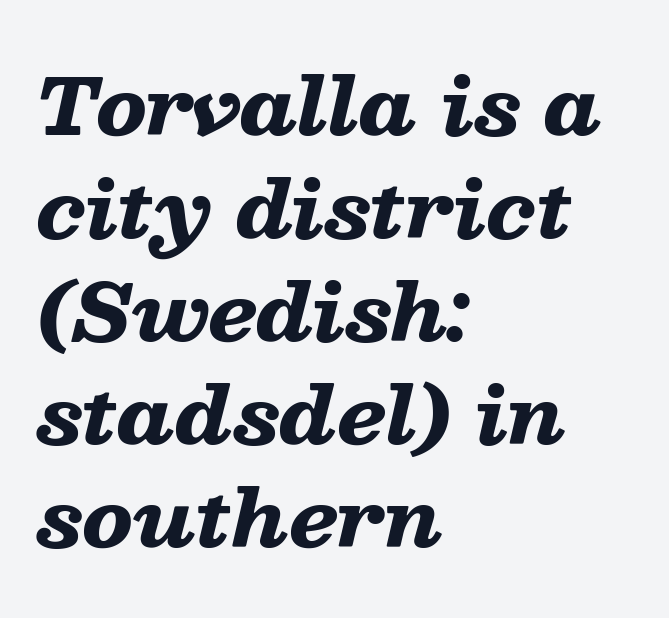
I'd describe the lettering as bold — thick and assertive. Look at the tracking — it's just the regular setting, nothing added. Descenders are the only things crossing below the line. The paragraph shown leans on its left margin. Is this a fixed-width face? No — the glyphs have proportional, varying widths.
